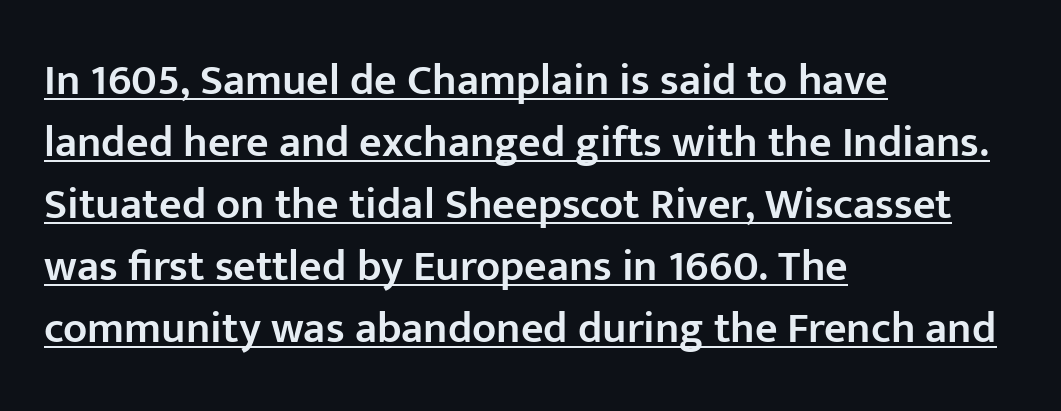
Q: Is the text bold? A: Semi-bold.
Q: Is the text italic (slanted)? A: No, it is upright.
Q: Is the typeface a serif or a sans-serif typeface? A: Sans-serif.
Q: Is the text underlined? A: Yes.
Q: How is the paragraph aligned? A: Left-aligned.
Q: Is the spacing between letters normal or unusually wide? A: Normal.
Q: Is the spacing between lines tight, normal or loose? A: Normal.
Q: Width (condensed, normal, or wide)? A: Normal.
Q: Stroke contrast? A: Low.
Q: x-height? A: Medium.
Q: Monospaced? A: No.
